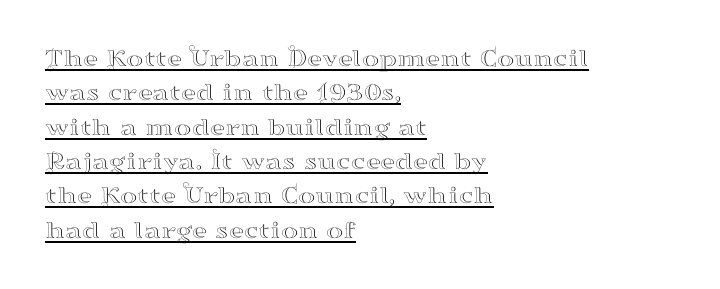
Q: Is the text italic (slanted)? A: No, it is upright.
Q: Is the text underlined? A: Yes.
Q: How is the paragraph aligned? A: Left-aligned.
Q: Is the spacing between letters normal or unusually wide? A: Normal.
Q: Is the spacing between lines tight, normal or loose? A: Normal.
